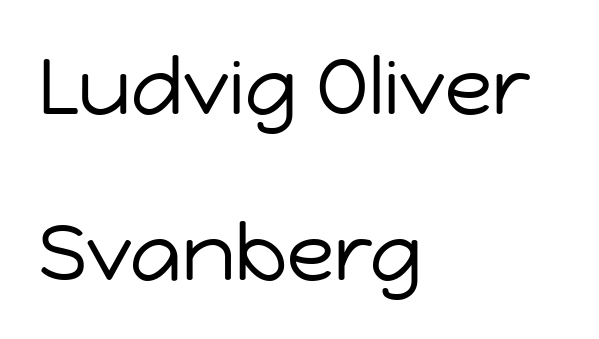
The image shows 79 px regular-weight sans-serif type, upright; set left-aligned, loose line spacing (2.1x), normal letter spacing, not underlined; low stroke contrast and a medium x-height.
